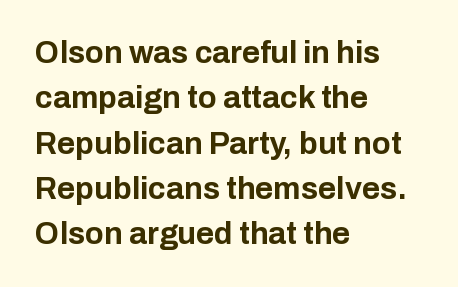
This block has exactly the height ordinary leading produces. In terms of letterspacing, this is plain default setting. You can tell from the bare stems that sans-serif type was used. Quick note: not italic, upright. Each row of text sits above clean, open space. You could not count columns in this text — the font is proportionally spaced.
